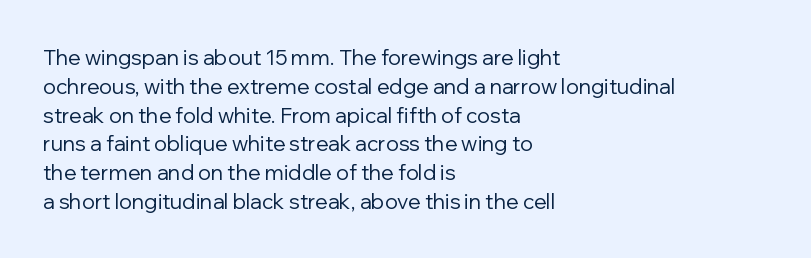
The image shows 21 px text type, upright; set left-aligned, normal line spacing (1.37x), normal letter spacing, not underlined.
